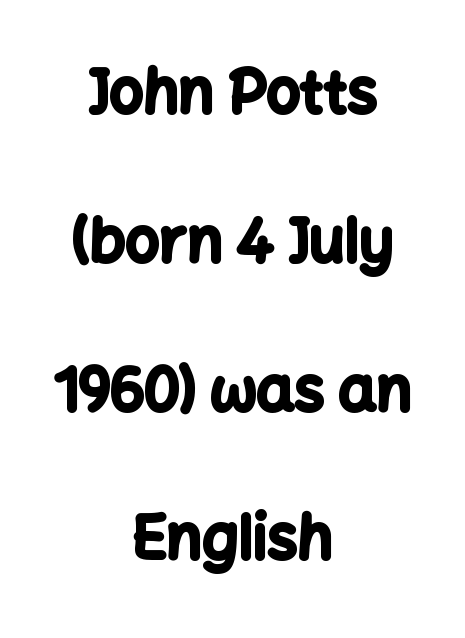
{"serif": "no", "italic": "no", "bold": "yes", "weight": "bold", "width": "normal", "stroke_contrast": "low", "x_height": "medium", "monospaced": "no", "underline": "no", "align": "center", "line_spacing": "loose", "line_spacing_ratio": 2.48, "letter_spacing": "normal", "letter_spacing_em": 0.0, "glyph_px": 60}
